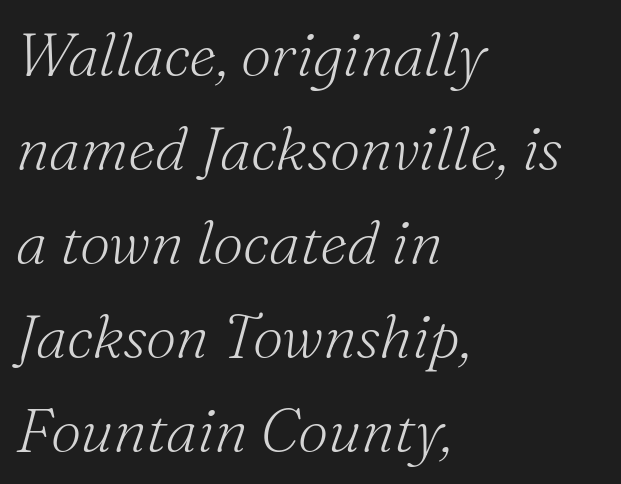
Q: Is the text bold? A: No.
Q: Is the text italic (slanted)? A: Yes, it leans right by about 16 degrees.
Q: Is the typeface a serif or a sans-serif typeface? A: Serif.
Q: Is the text underlined? A: No.
Q: How is the paragraph aligned? A: Left-aligned.
Q: Is the spacing between letters normal or unusually wide? A: Normal.
Q: Is the spacing between lines tight, normal or loose? A: Normal.
Q: Width (condensed, normal, or wide)? A: Normal.
Q: Stroke contrast? A: Medium.
Q: x-height? A: Small.
Q: Monospaced? A: No.
